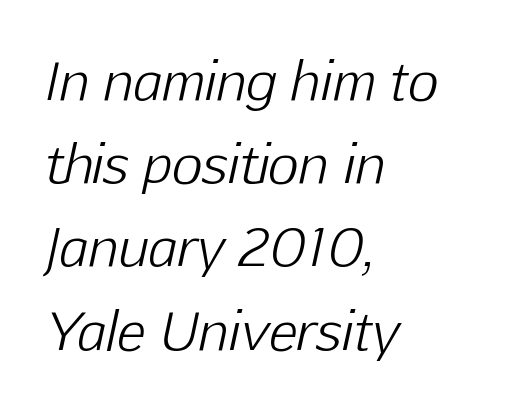
The image shows 53 px light type, italic (leaning right); set left-aligned, normal line spacing (1.57x), normal letter spacing, not underlined; low stroke contrast and a medium x-height.
